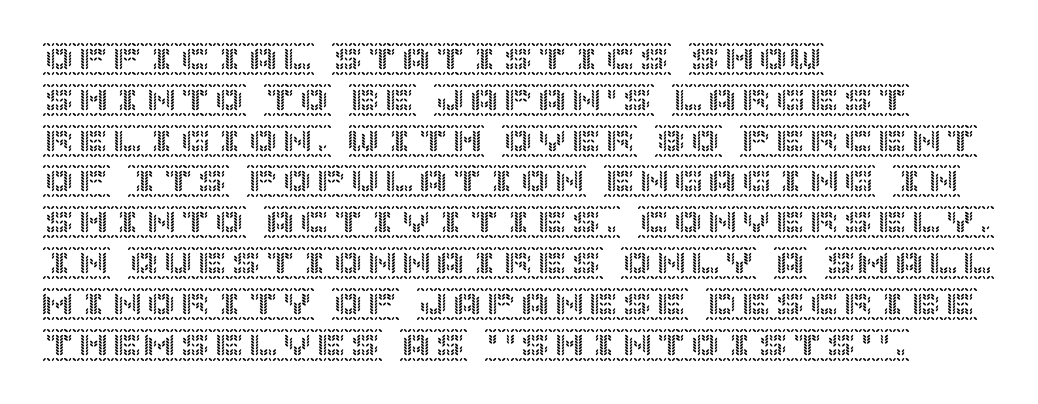
Nobody drew a line under any word here. The tracking reads as untouched default to a designer's eye. Does the copy run flush right? No — it runs flush left. It's the straight-up-and-down kind of type.
